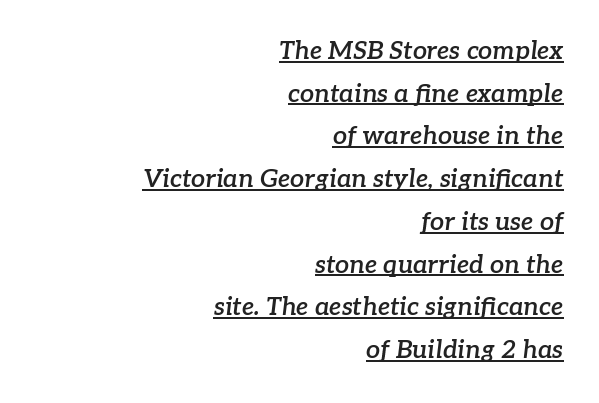
The image shows 25 px text type, italic (leaning right); set right-aligned, line spacing 1.71x, normal letter spacing, underlined.
